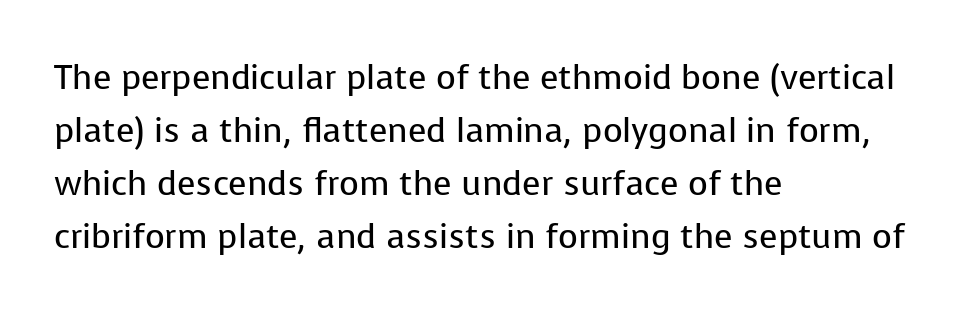
Q: Is the text bold? A: No.
Q: Is the text italic (slanted)? A: No, it is upright.
Q: Is the typeface a serif or a sans-serif typeface? A: Sans-serif.
Q: Is the text underlined? A: No.
Q: How is the paragraph aligned? A: Left-aligned.
Q: Is the spacing between letters normal or unusually wide? A: Normal.
Q: Is the spacing between lines tight, normal or loose? A: Normal.
Q: Width (condensed, normal, or wide)? A: Normal.
Q: Stroke contrast? A: Low.
Q: x-height? A: Medium.
Q: Monospaced? A: No.
